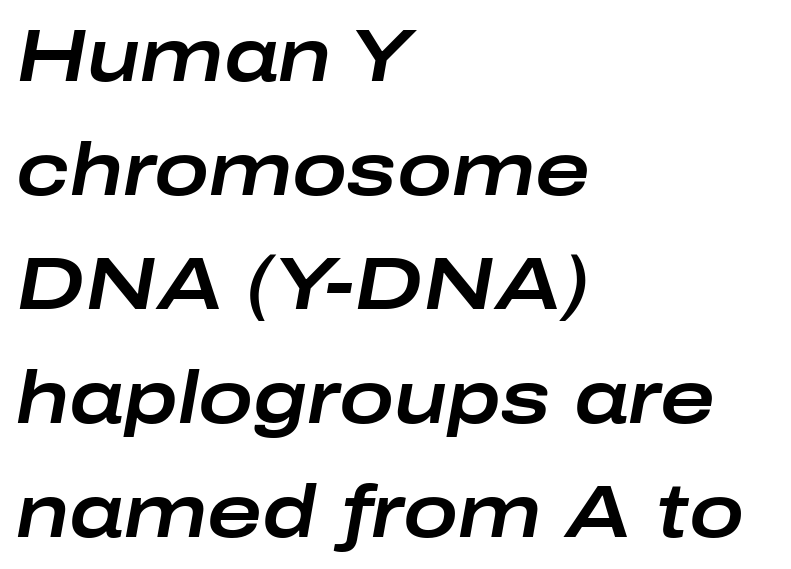
The image shows 74 px wide type, italic (leaning right); set left-aligned, normal line spacing (1.54x), normal letter spacing, not underlined; low stroke contrast and a medium x-height.
